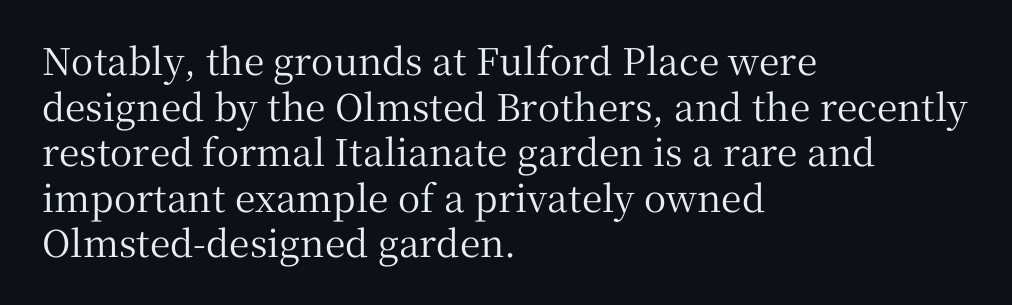
The image shows 37 px serif type, upright; set left-aligned, line spacing 1.23x, normal letter spacing, not underlined; medium stroke contrast and a medium x-height.
